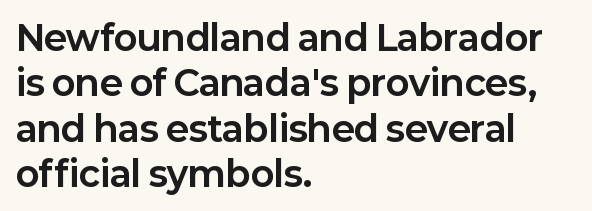
The image shows 35 px bold sans-serif type, upright; set left-aligned, normal line spacing (1.3x), normal letter spacing, not underlined; low stroke contrast and a medium x-height.
